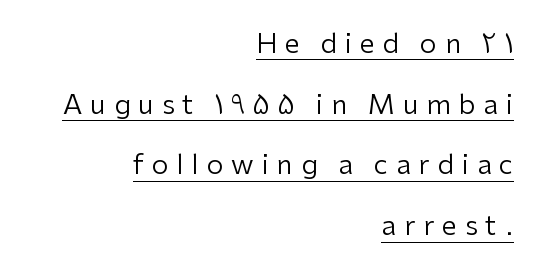
The image shows 27 px text type, upright; set right-aligned, loose line spacing (2.25x), unusually wide letter spacing (+0.29 em), underlined.
